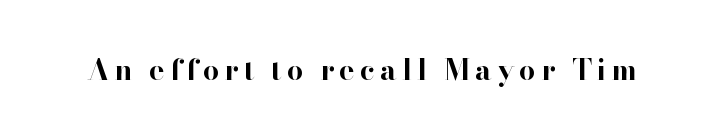
A roman cut, with each character standing at attention. These lines are composed in type with serifs. Weight check: bold — yes, fully. Proportional: the letters do not fall into vertical columns. Bare-footed words on every line.
